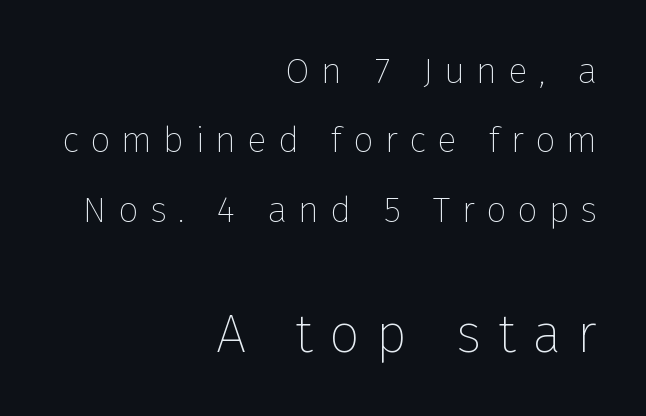
Does the type have serifs? No, each stem ends abruptly. Short and long lines alike share a common ending point at right. A typesetter would call this heavily tracked-out type. The characters are drawn with everyday or finer stroke widths. Decoration check: the copy has no underline.
